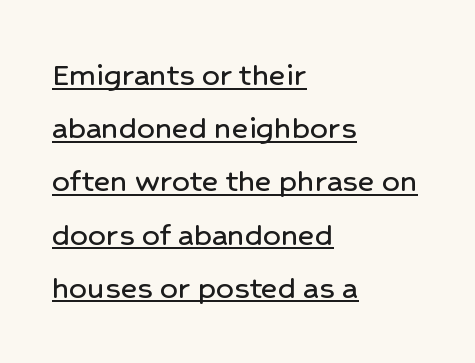
{"serif": "no", "italic": "no", "width": "normal", "stroke_contrast": "low", "x_height": "medium", "monospaced": "no", "underline": "yes", "align": "left", "line_spacing": "normal", "line_spacing_ratio": 1.52, "letter_spacing": "normal", "letter_spacing_em": 0.0, "glyph_px": 35}
